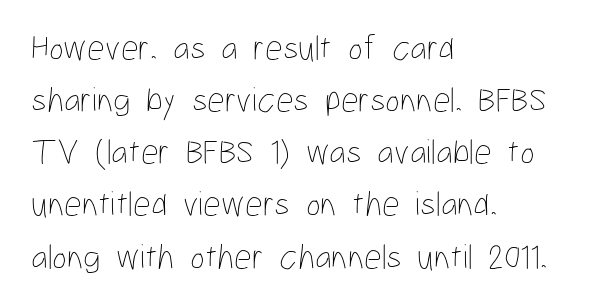
Q: Is the text bold? A: No.
Q: Is the text italic (slanted)? A: No, it is upright.
Q: Is the text underlined? A: No.
Q: How is the paragraph aligned? A: Left-aligned.
Q: Is the spacing between letters normal or unusually wide? A: Normal.
Q: Is the spacing between lines tight, normal or loose? A: Normal.
Q: Width (condensed, normal, or wide)? A: Condensed.
Q: Stroke contrast? A: Low.
Q: x-height? A: Medium.
Q: Monospaced? A: No.
